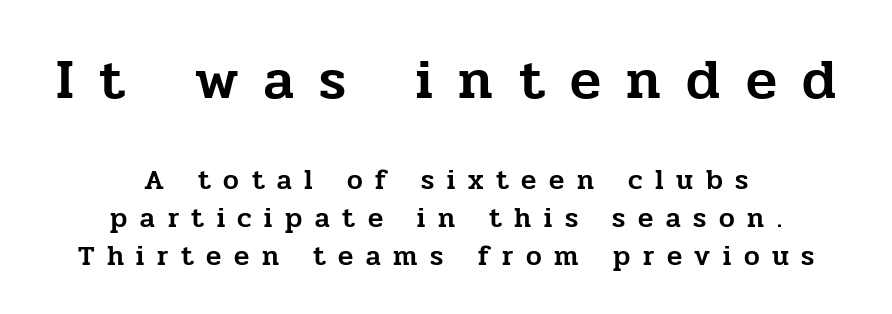
Q: Is the text italic (slanted)? A: No, it is upright.
Q: Is the typeface a serif or a sans-serif typeface? A: Serif.
Q: Is the text underlined? A: No.
Q: How is the paragraph aligned? A: Centered.
Q: Is the spacing between letters normal or unusually wide? A: Unusually wide.
Q: Is the spacing between lines tight, normal or loose? A: Normal.
Q: Which block of text is set in a larger size, the first (top) or the second (bottom)? A: The first (top) one.
Q: Width (condensed, normal, or wide)? A: Normal.
Q: Stroke contrast? A: Low.
Q: x-height? A: Medium.
Q: Monospaced? A: No.
